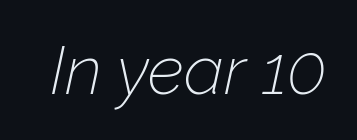
The image shows 68 px thin type, italic (leaning right); set normal letter spacing, not underlined; low stroke contrast and a medium x-height.
